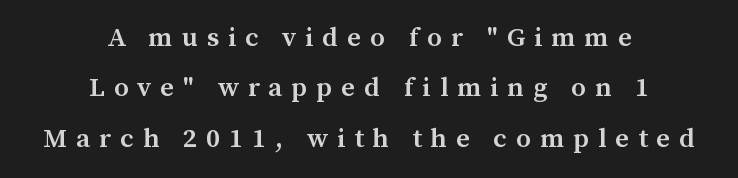
{"italic": "no", "bold": "semi", "underline": "no", "align": "center", "line_spacing_ratio": 1.87, "letter_spacing": "wide", "letter_spacing_em": 0.33, "glyph_px": 27}
